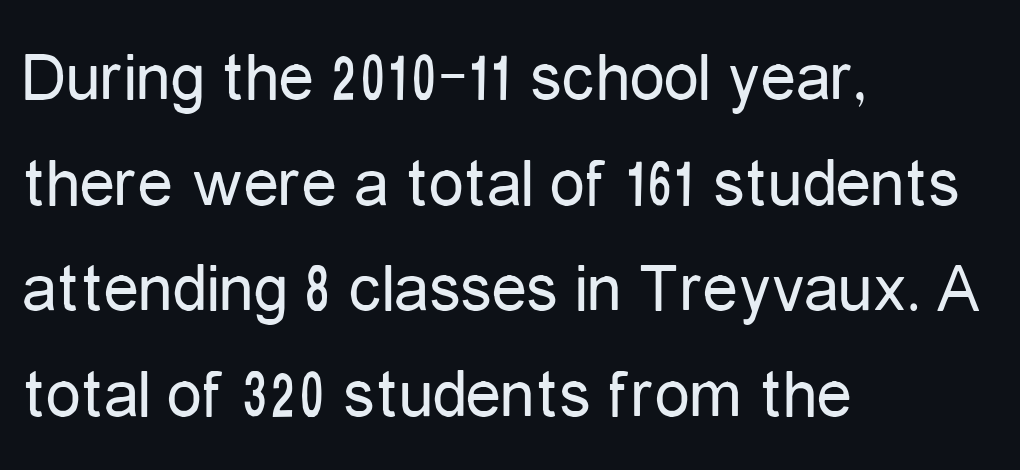
Q: Is the text bold? A: No.
Q: Is the text italic (slanted)? A: No, it is upright.
Q: Is the typeface a serif or a sans-serif typeface? A: Sans-serif.
Q: Is the text underlined? A: No.
Q: How is the paragraph aligned? A: Left-aligned.
Q: Is the spacing between letters normal or unusually wide? A: Normal.
Q: Is the spacing between lines tight, normal or loose? A: Normal.
Q: Width (condensed, normal, or wide)? A: Condensed.
Q: Stroke contrast? A: Low.
Q: x-height? A: Medium.
Q: Monospaced? A: No.
